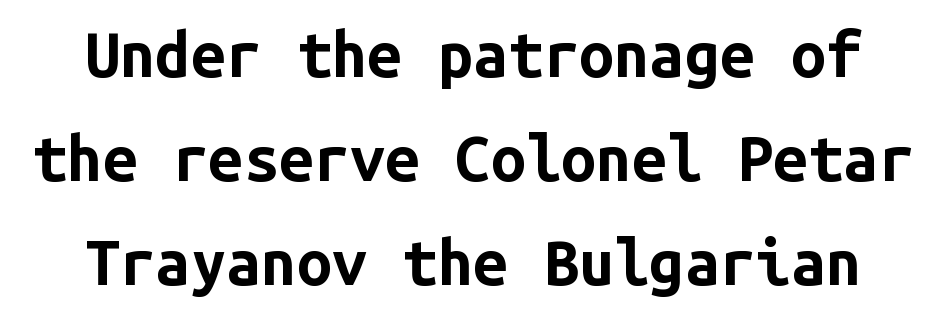
{"serif": "no", "italic": "no", "bold": "yes", "weight": "bold", "width": "normal", "stroke_contrast": "low", "x_height": "medium", "monospaced": "yes", "underline": "no", "line_spacing": "normal", "line_spacing_ratio": 1.65, "letter_spacing": "normal", "letter_spacing_em": 0.0, "glyph_px": 63}
